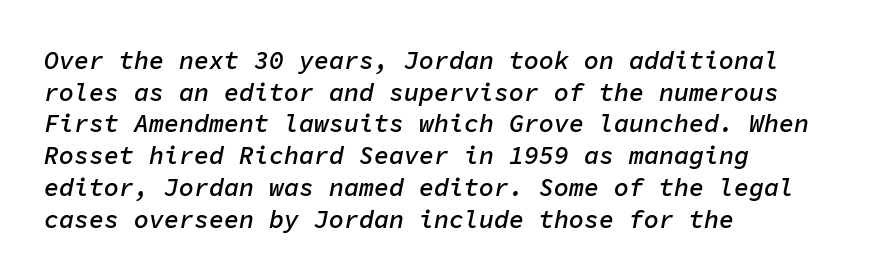
Q: Is the text bold? A: Semi-bold.
Q: Is the text italic (slanted)? A: Yes, it leans right by about 11 degrees.
Q: Is the text underlined? A: No.
Q: How is the paragraph aligned? A: Left-aligned.
Q: Is the spacing between letters normal or unusually wide? A: Normal.
Q: Is the spacing between lines tight, normal or loose? A: Normal.
